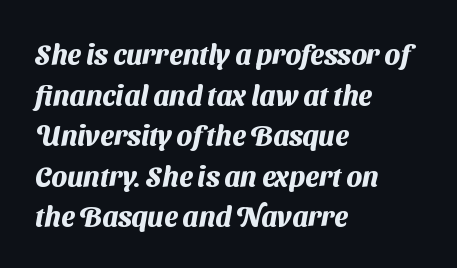
Here the designer chose a conventional face with non-uniform glyph widths. Words float on clear page, feet unadorned. The glyphs have the mass of a bold cut. The rendering keeps characters at their native spacing. The characters display no serif detailing; their extremities are plain.
